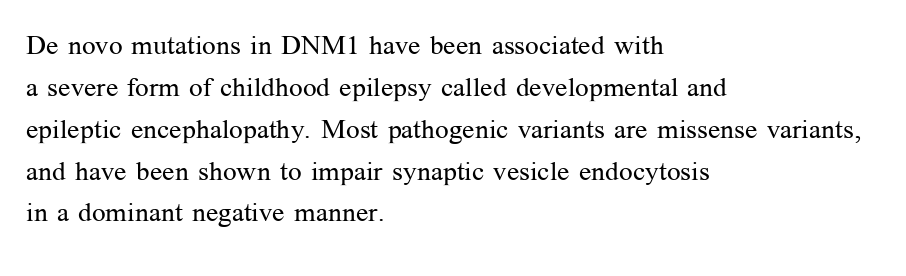
{"italic": "no", "bold": "no", "underline": "no", "align": "left", "line_spacing": "normal", "line_spacing_ratio": 1.55, "letter_spacing": "normal", "letter_spacing_em": 0.0, "glyph_px": 27}
